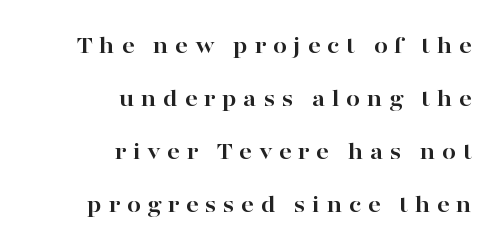
The image shows 25 px bold type, upright; set right-aligned, loose line spacing (2.12x), unusually wide letter spacing (+0.26 em), not underlined.
